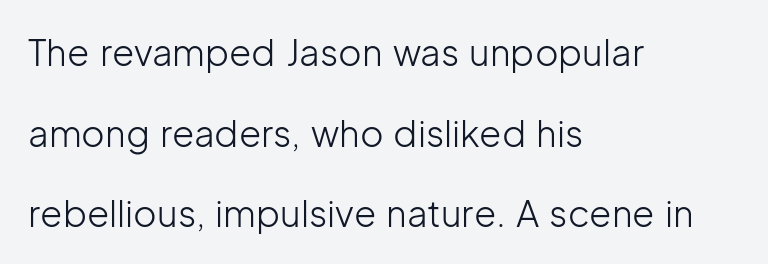
{"serif": "no", "italic": "no", "bold": "no", "weight": "light", "width": "normal", "stroke_contrast": "low", "x_height": "medium", "monospaced": "no", "underline": "no", "align": "left", "line_spacing": "loose", "line_spacing_ratio": 2.24, "letter_spacing": "normal", "letter_spacing_em": 0.0, "glyph_px": 36}
